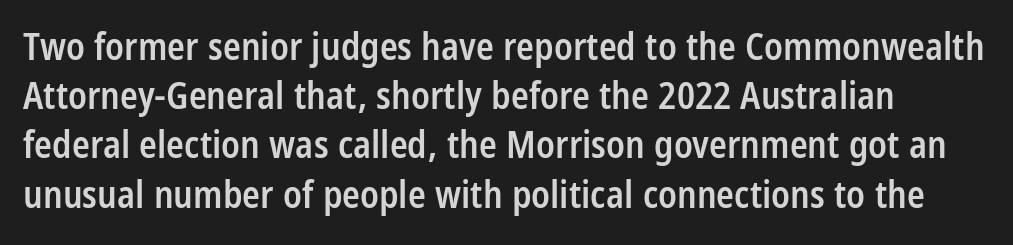
The passage shown stacks its lines at a standard gap. Type style note: lacks serifs. Posture: upright roman. Words float on clear page, feet unadorned. Its strokes are somewhat broadened, the hallmark of semibold type. What stands out about the letter spacing? Nothing — it is the standard amount.
